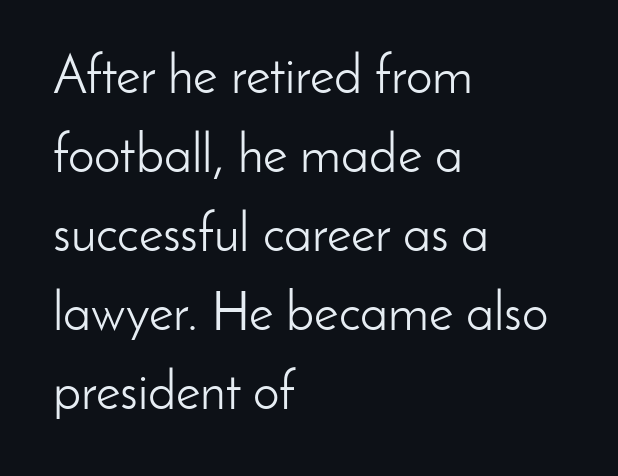
Q: Is the text bold? A: No.
Q: Is the text italic (slanted)? A: No, it is upright.
Q: Is the typeface a serif or a sans-serif typeface? A: Sans-serif.
Q: Is the text underlined? A: No.
Q: How is the paragraph aligned? A: Left-aligned.
Q: Is the spacing between letters normal or unusually wide? A: Normal.
Q: Is the spacing between lines tight, normal or loose? A: Normal.
Q: Width (condensed, normal, or wide)? A: Normal.
Q: Stroke contrast? A: Low.
Q: x-height? A: Small.
Q: Monospaced? A: No.
